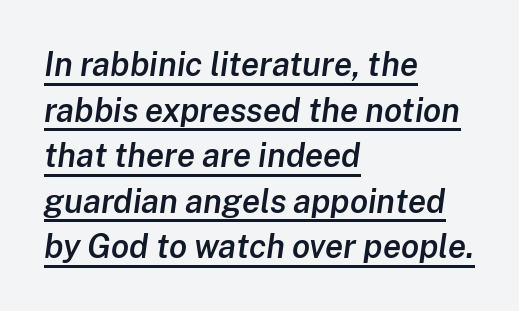
Q: Is the text bold? A: Semi-bold.
Q: Is the text italic (slanted)? A: Yes, it leans right by about 8 degrees.
Q: Is the text underlined? A: Yes.
Q: How is the paragraph aligned? A: Left-aligned.
Q: Is the spacing between letters normal or unusually wide? A: Normal.
Q: Is the spacing between lines tight, normal or loose? A: Normal.
Q: Width (condensed, normal, or wide)? A: Normal.
Q: Stroke contrast? A: Low.
Q: x-height? A: Medium.
Q: Monospaced? A: No.
